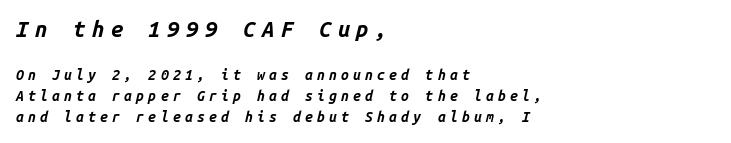
Loose tracking; the words dissolve into strings of separated letters. Summary of weight: heavy, a full bold. Caption: multi-line text, flush left, ragged right. Bigger letters appear in the top chunk; the bottom chunk is reduced. Each new line begins a customary step beneath the previous one.
